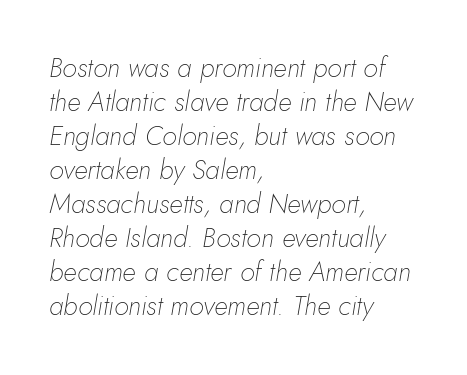
Layout note: lines flush left. The area under the type is left untouched. The horizontal fit of the characters is conventional and even. Caption: face not bold, strokes unweighted. A typesetter would call this leading conventional body-copy spacing.
